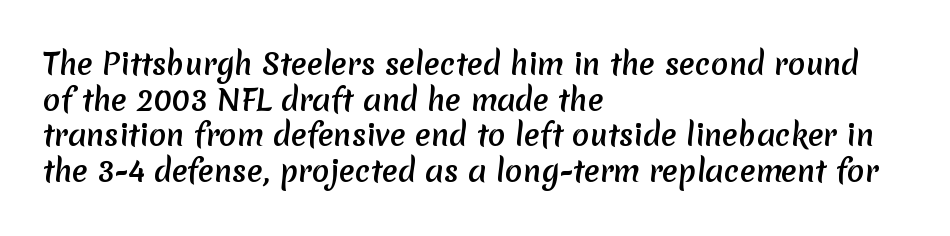
Q: Is the text bold? A: Yes.
Q: Is the typeface a serif or a sans-serif typeface? A: Sans-serif.
Q: Is the text underlined? A: No.
Q: How is the paragraph aligned? A: Left-aligned.
Q: Is the spacing between letters normal or unusually wide? A: Normal.
Q: Width (condensed, normal, or wide)? A: Normal.
Q: Stroke contrast? A: Low.
Q: x-height? A: Medium.
Q: Monospaced? A: No.
